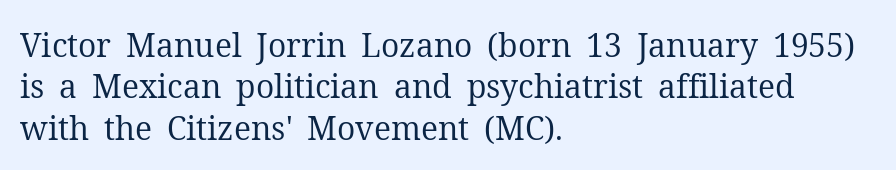
Q: Is the text bold? A: No.
Q: Is the text italic (slanted)? A: No, it is upright.
Q: Is the typeface a serif or a sans-serif typeface? A: Serif.
Q: Is the text underlined? A: No.
Q: How is the paragraph aligned? A: Left-aligned.
Q: Is the spacing between letters normal or unusually wide? A: Normal.
Q: Is the spacing between lines tight, normal or loose? A: Normal.
Q: Width (condensed, normal, or wide)? A: Normal.
Q: Stroke contrast? A: Medium.
Q: x-height? A: Medium.
Q: Monospaced? A: No.
